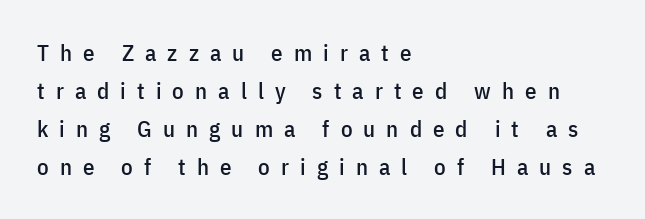
This sample is left-justified, so line endings fall wherever the words run out. Posture: straight, roman, zero tilt. Look at the tracking — it's clearly loosened, letters drifting apart. Letters rest on an invisible, unmarked baseline.
